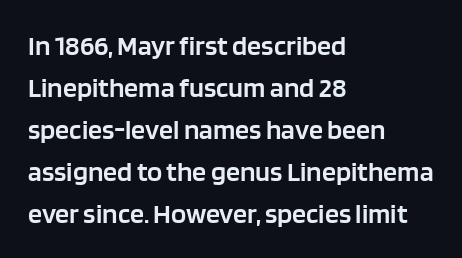
The vertical gap from one line to the next is medium. Typeset ragged right — the left edge is the straight one. The glyphs in this specimen are sans serif. Bare-footed words on every line.
